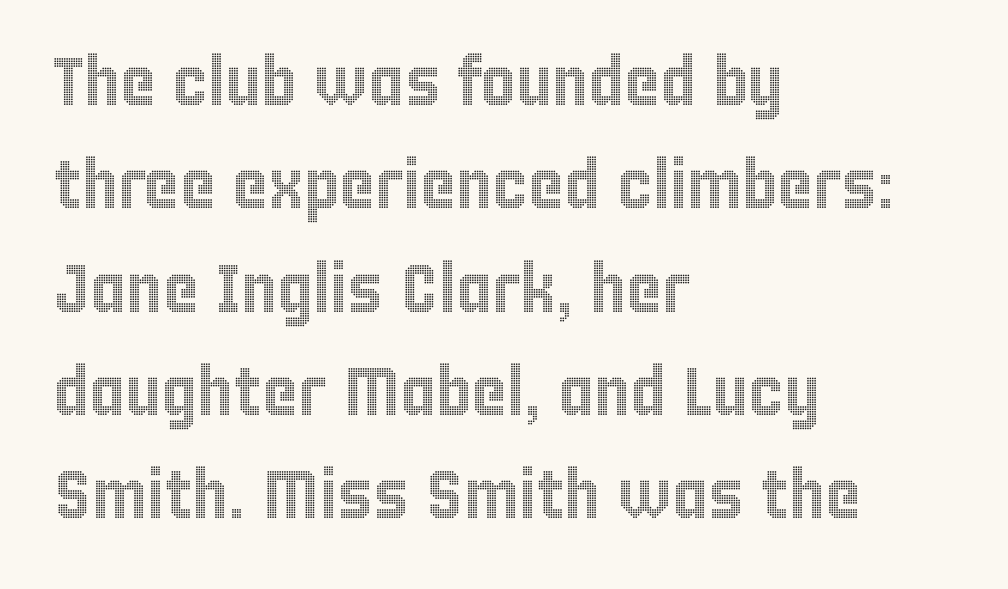
{"italic": "no", "width": "condensed", "x_height": "large", "monospaced": "no", "underline": "no", "align": "left", "line_spacing": "normal", "line_spacing_ratio": 1.52, "letter_spacing": "normal", "letter_spacing_em": 0.0, "glyph_px": 68}
